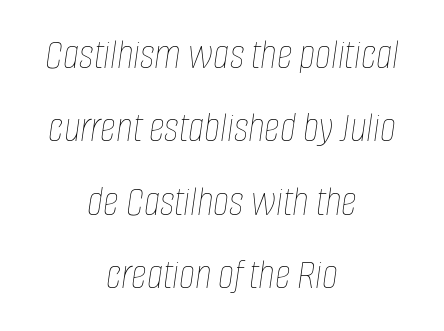
The image shows 44 px thin, condensed type, italic (leaning right); set centered, normal line spacing (1.67x), normal letter spacing, not underlined; low stroke contrast and a large x-height.
